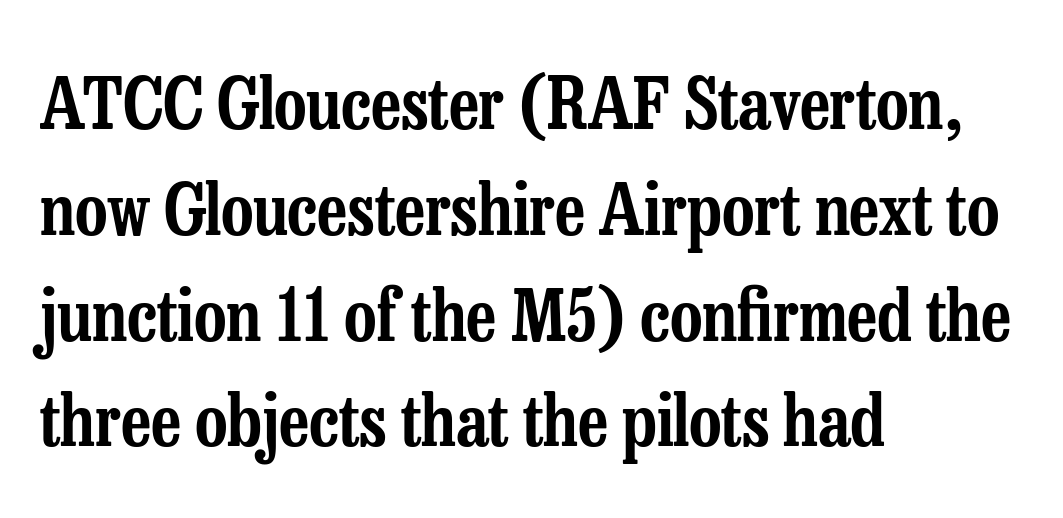
{"serif": "yes", "italic": "no", "width": "condensed", "stroke_contrast": "low", "x_height": "medium", "monospaced": "no", "underline": "no", "align": "left", "line_spacing": "normal", "line_spacing_ratio": 1.49, "letter_spacing": "normal", "letter_spacing_em": 0.0, "glyph_px": 71}
